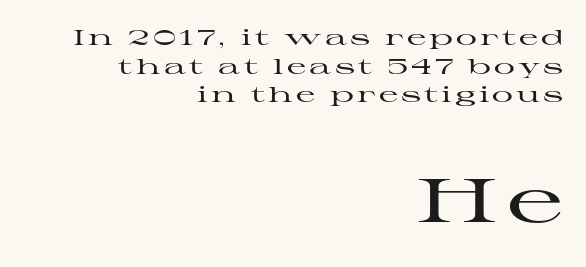
No word sits above an underline. Type size steps up from the first block to the second. The lettering holds an erect, upright posture throughout. Each letter keeps its own natural width here, so spacing adapts to shape. The letters carry serifs — small finishing strokes at the ends of their stems. Compared with typical paragraphs, the rows here are spaced about the same.
